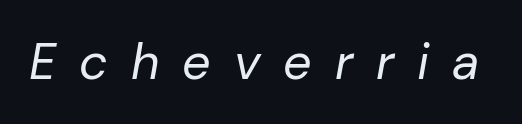
Q: Is the text bold? A: No.
Q: Is the text italic (slanted)? A: Yes, it leans right by about 10 degrees.
Q: Is the text underlined? A: No.
Q: Is the spacing between letters normal or unusually wide? A: Unusually wide.
Q: Width (condensed, normal, or wide)? A: Normal.
Q: Stroke contrast? A: Low.
Q: x-height? A: Medium.
Q: Monospaced? A: No.
